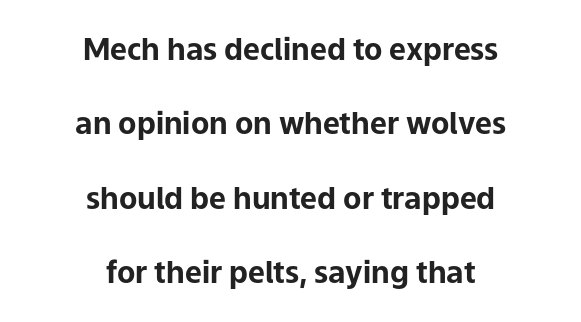
Check the space under the baseline: it is left empty. Heavy-handed strokes throughout: this text is bold. These lines were composed using upright roman letters. A typesetter would call this leading open, well beyond the default. The passage is arranged like a title page — every line centered. There is no visible air inserted between adjacent glyphs.
